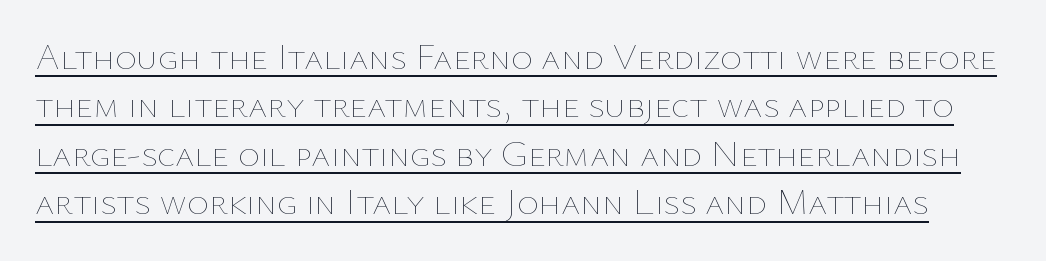
Q: Is the text bold? A: No.
Q: Is the text italic (slanted)? A: No, it is upright.
Q: Is the text underlined? A: Yes.
Q: Is the spacing between letters normal or unusually wide? A: Normal.
Q: Is the spacing between lines tight, normal or loose? A: Normal.
Q: Width (condensed, normal, or wide)? A: Normal.
Q: Stroke contrast? A: Low.
Q: x-height? A: Medium.
Q: Monospaced? A: No.
